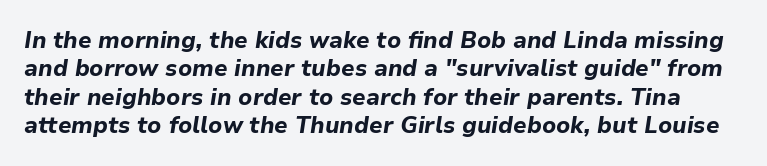
The image shows 23 px bold type, italic (leaning right); set line spacing 1.23x, normal letter spacing, not underlined.
